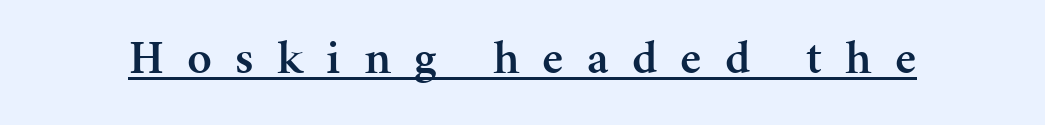
{"serif": "yes", "italic": "no", "bold": "semi", "weight": "semibold", "width": "normal", "stroke_contrast": "medium", "x_height": "medium", "monospaced": "no", "underline": "yes", "letter_spacing": "wide", "letter_spacing_em": 0.48, "glyph_px": 48}
